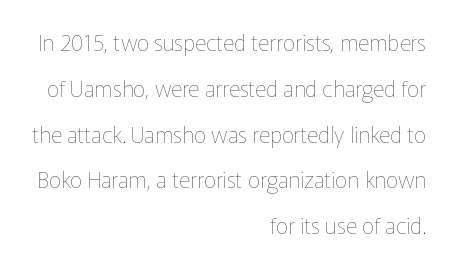
Posture: vertical. Is the stroke heavy? The answer is a plain regular-or-lighter. Quick note: interline space is abundant. The face used here is rendered with its standard letterfit.
